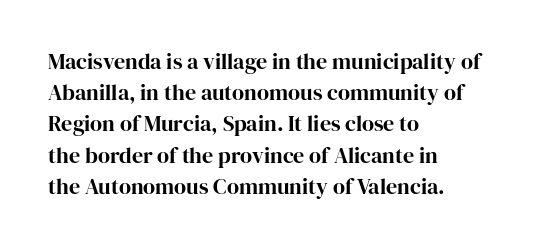
Q: Is the text italic (slanted)? A: No, it is upright.
Q: Is the text underlined? A: No.
Q: How is the paragraph aligned? A: Left-aligned.
Q: Is the spacing between letters normal or unusually wide? A: Normal.
Q: Is the spacing between lines tight, normal or loose? A: Normal.
